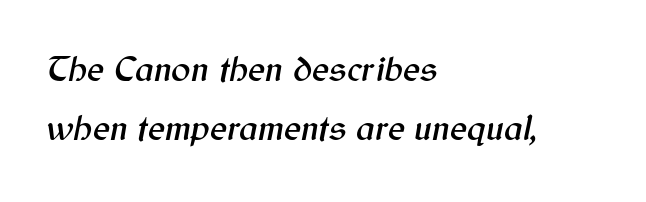
Note the varied advance widths — an 'i' is clearly narrower than an 'm'. This sample is left-justified, so line endings fall wherever the words run out. The rendering uses a moderate line-height, typical for paragraphs. Between one letter and the next there's only the usual sliver of space.
